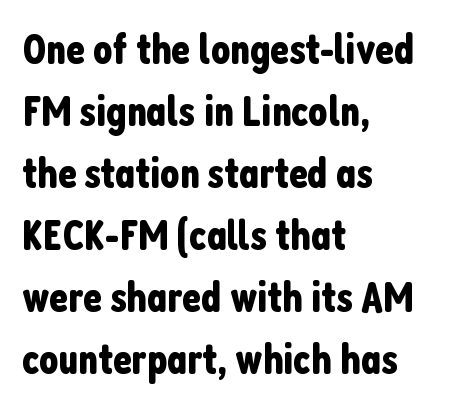
Q: Is the text italic (slanted)? A: No, it is upright.
Q: Is the typeface a serif or a sans-serif typeface? A: Sans-serif.
Q: Is the text underlined? A: No.
Q: How is the paragraph aligned? A: Left-aligned.
Q: Is the spacing between letters normal or unusually wide? A: Normal.
Q: Is the spacing between lines tight, normal or loose? A: Normal.
Q: Width (condensed, normal, or wide)? A: Condensed.
Q: Stroke contrast? A: Low.
Q: x-height? A: Medium.
Q: Monospaced? A: No.
